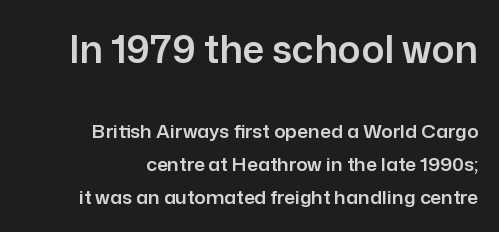
The image shows 38 px sans-serif type, upright; set right-aligned, line spacing 1.73x, normal letter spacing, not underlined; the first (top) block is 2.0x larger; low stroke contrast and a medium x-height.
